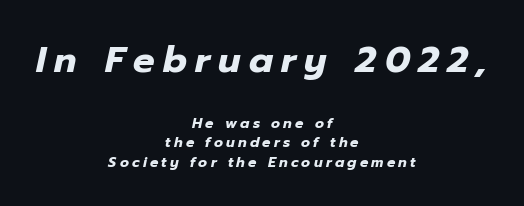
The image shows 36 px heavy type, italic (leaning right); set centered, normal line spacing (1.41x), unusually wide letter spacing (+0.23 em), not underlined; the first (top) block is 2.57x larger; low stroke contrast and a medium x-height.
